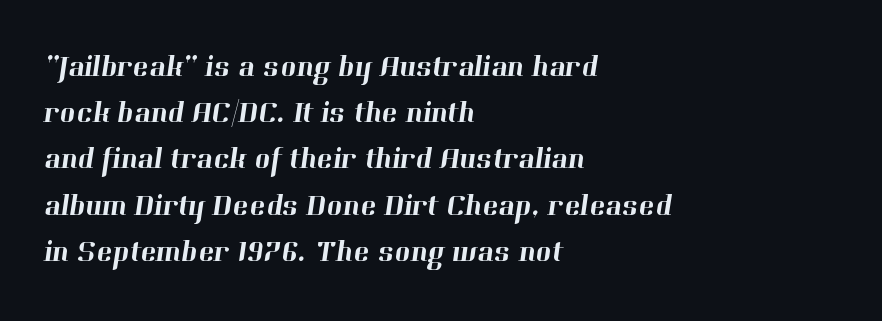
{"serif": "yes", "width": "normal", "stroke_contrast": "high", "x_height": "medium", "monospaced": "no", "underline": "no", "align": "left", "line_spacing": "normal", "line_spacing_ratio": 1.54, "letter_spacing": "normal", "letter_spacing_em": 0.0, "glyph_px": 30}
